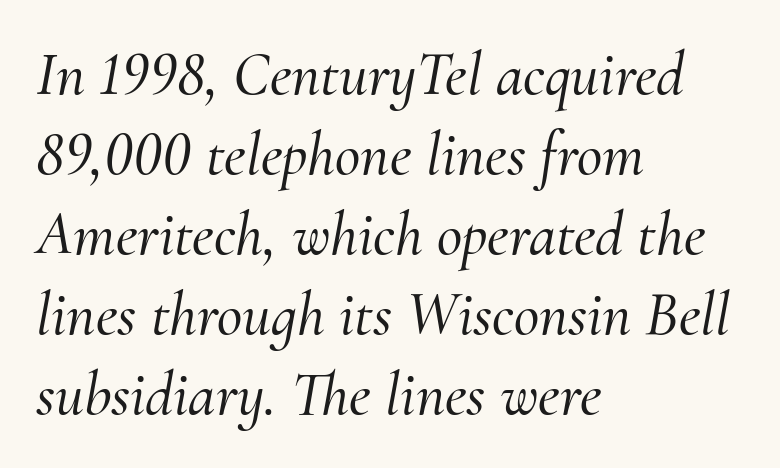
Q: Is the text italic (slanted)? A: Yes, it leans right by about 10 degrees.
Q: Is the typeface a serif or a sans-serif typeface? A: Serif.
Q: Is the text underlined? A: No.
Q: How is the paragraph aligned? A: Left-aligned.
Q: Is the spacing between letters normal or unusually wide? A: Normal.
Q: Is the spacing between lines tight, normal or loose? A: Normal.
Q: Width (condensed, normal, or wide)? A: Normal.
Q: Stroke contrast? A: Medium.
Q: x-height? A: Small.
Q: Monospaced? A: No.
